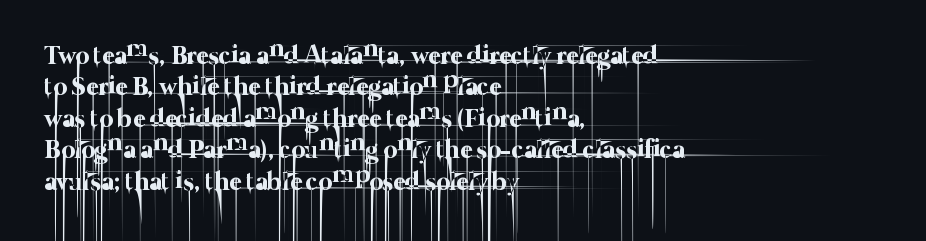
The baseline area is clear. In CSS terms this would be text-align: left. Each word holds together tightly as a unit, with standard inter-letter gaps. Letters have the restrained weight of plain body copy at most.
